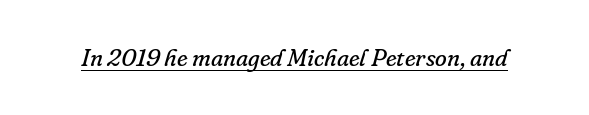
Q: Is the text bold? A: No.
Q: Is the text italic (slanted)? A: Yes, it leans right by about 16 degrees.
Q: Is the text underlined? A: Yes.
Q: Is the spacing between letters normal or unusually wide? A: Normal.
